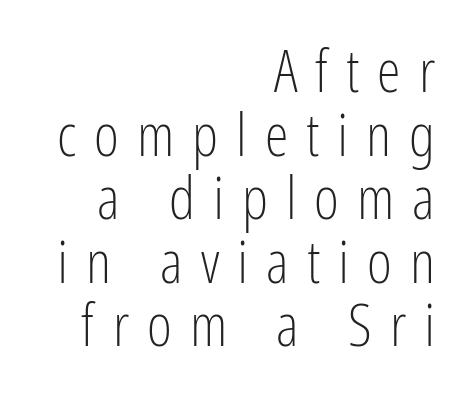
The space directly below the letters is spotless. You could barely slide anything between these rows. Caption: multi-line text, flush right, ragged left. Someone cranked the tracking dial way up on this one. Stems and bowls with no extra thickness — not bold. Do the characters align in a grid? No, the font is proportional.
